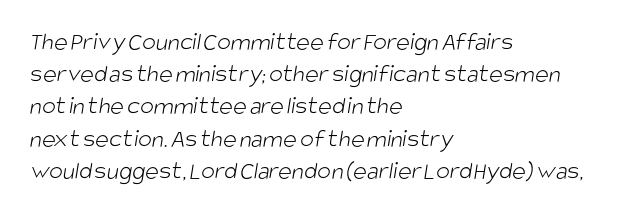
The image shows 26 px text type; set left-aligned, line spacing 1.24x, normal letter spacing, not underlined.
